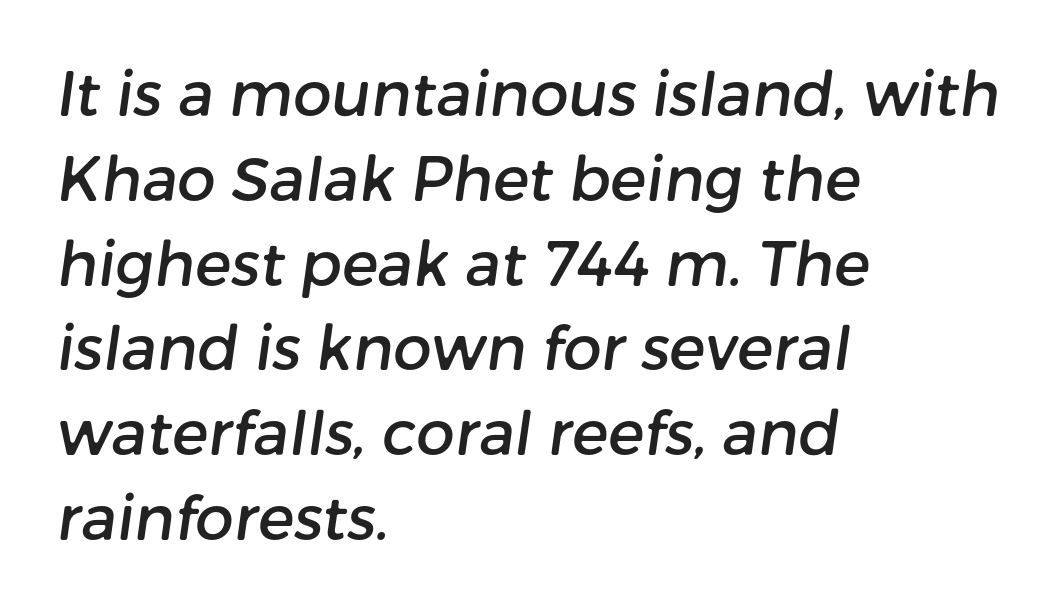
Q: Is the typeface a serif or a sans-serif typeface? A: Sans-serif.
Q: Is the text underlined? A: No.
Q: How is the paragraph aligned? A: Left-aligned.
Q: Is the spacing between letters normal or unusually wide? A: Normal.
Q: Is the spacing between lines tight, normal or loose? A: Normal.
Q: Width (condensed, normal, or wide)? A: Normal.
Q: Stroke contrast? A: Low.
Q: x-height? A: Medium.
Q: Monospaced? A: No.
